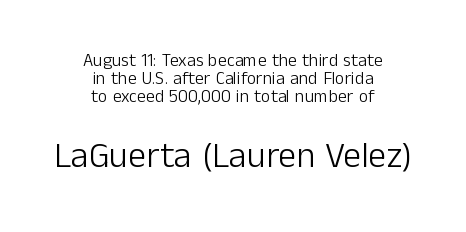
The tracking reads as untouched default to a designer's eye. Character widths vary here, with narrow letters taking less room than wide ones. Whoever set this made the second block the dominant, larger element. Visually the block forms a symmetrical silhouette, jagged on both flanks. Lines of text with bare space underneath.
